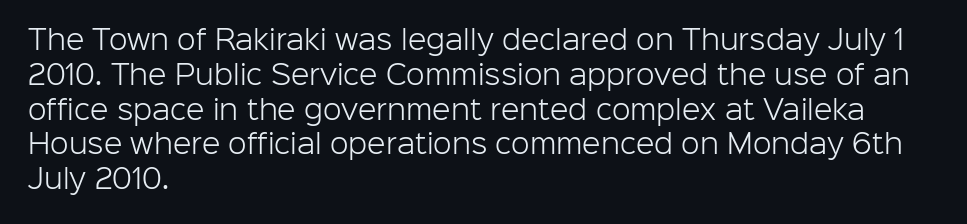
Q: Is the text bold? A: No.
Q: Is the text italic (slanted)? A: No, it is upright.
Q: Is the text underlined? A: No.
Q: How is the paragraph aligned? A: Left-aligned.
Q: Is the spacing between letters normal or unusually wide? A: Normal.
Q: Is the spacing between lines tight, normal or loose? A: Normal.
